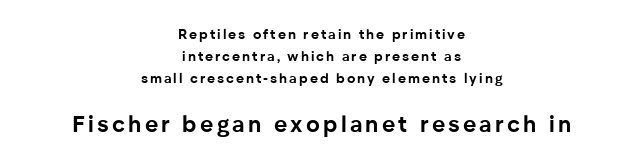
The image shows 23 px bold type, upright; set centered, normal line spacing (1.56x), not underlined; the second (bottom) block is 1.64x larger.
